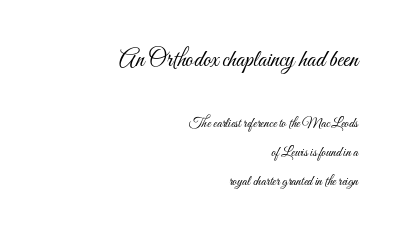
Q: Is the text bold? A: No.
Q: Is the text italic (slanted)? A: Yes.
Q: Is the text underlined? A: No.
Q: How is the paragraph aligned? A: Right-aligned.
Q: Is the spacing between letters normal or unusually wide? A: Normal.
Q: Is the spacing between lines tight, normal or loose? A: Loose.
Q: Which block of text is set in a larger size, the first (top) or the second (bottom)? A: The first (top) one.
